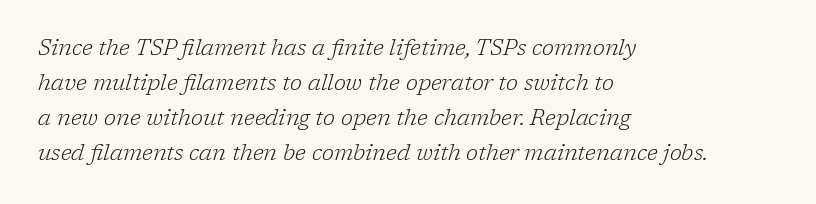
The image shows 22 px text type, italic (leaning right); set left-aligned, normal line spacing (1.59x), normal letter spacing, not underlined.
